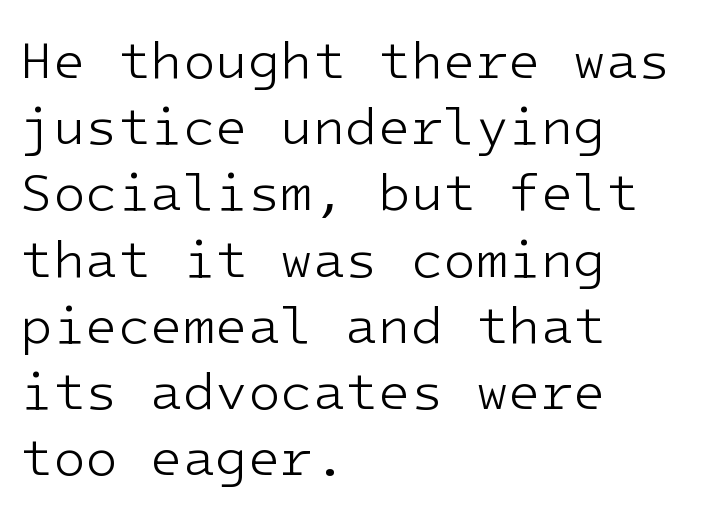
The type family on display is of the sans-serif kind. A bare baseline throughout the passage. These lines sit exactly where default settings would place them. The lines in this sample share a left origin and differ only in where they stop. Every character here occupies the same horizontal width, giving the sample a typewriter-like rhythm. Compared with typical body copy, the letter spacing here is the same.
